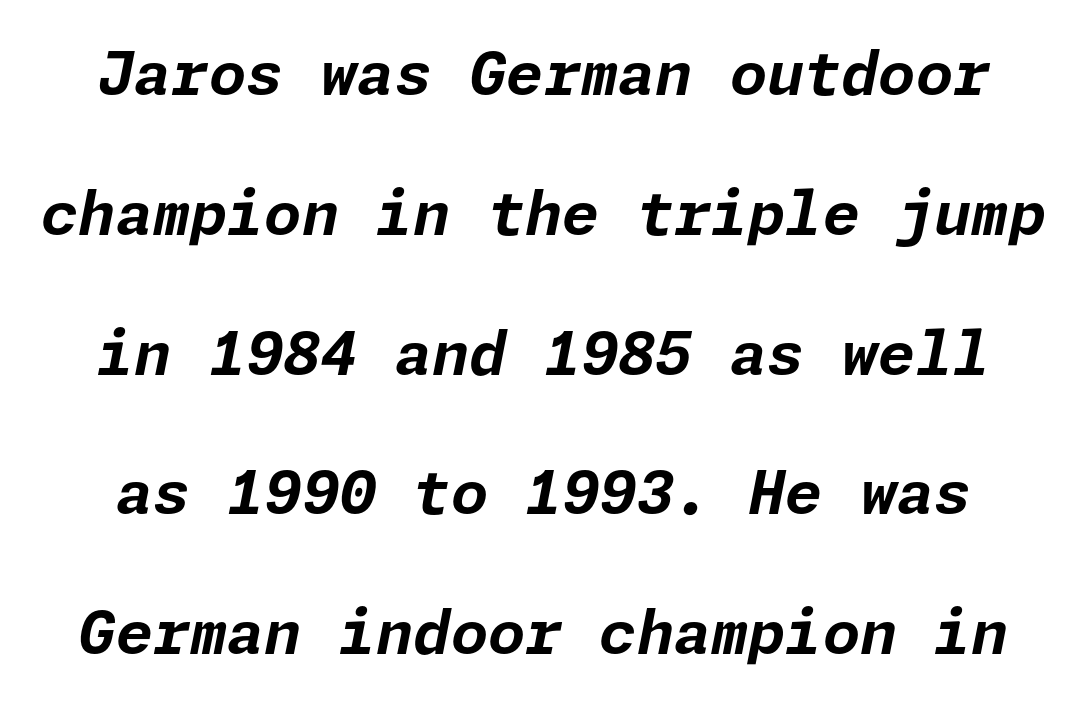
Q: Is the text bold? A: Yes.
Q: Is the text italic (slanted)? A: Yes, it leans right by about 11 degrees.
Q: Is the text underlined? A: No.
Q: Is the spacing between letters normal or unusually wide? A: Normal.
Q: Is the spacing between lines tight, normal or loose? A: Loose.
Q: Width (condensed, normal, or wide)? A: Normal.
Q: Stroke contrast? A: Low.
Q: x-height? A: Medium.
